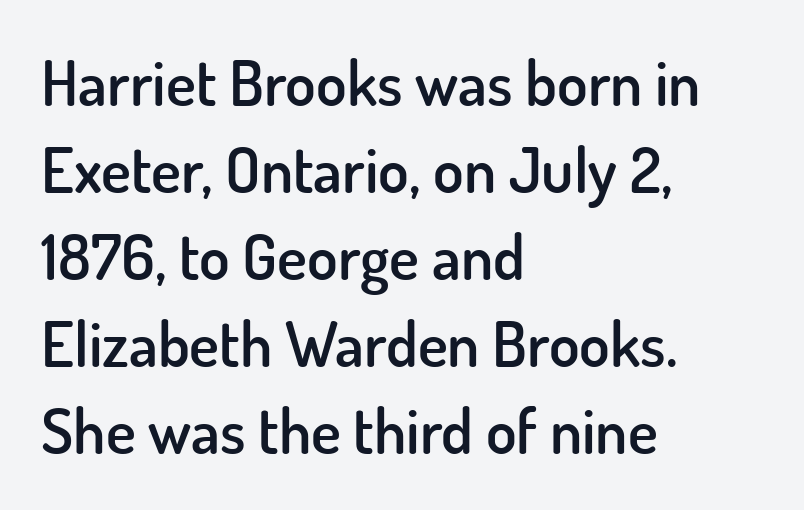
{"serif": "no", "italic": "no", "bold": "semi", "weight": "semibold", "width": "normal", "stroke_contrast": "low", "x_height": "small", "monospaced": "no", "underline": "no", "align": "left", "line_spacing": "normal", "line_spacing_ratio": 1.38, "letter_spacing": "normal", "letter_spacing_em": 0.0, "glyph_px": 63}
